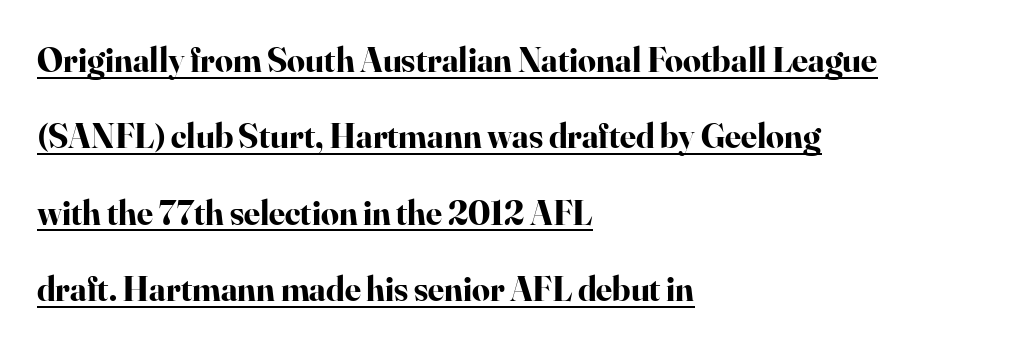
Honestly, the letter spacing is just normal — you wouldn't notice it. Vertical strokes here are truly vertical. The letters are bold, with thick, heavy strokes. Examine the stroke ends and you'll spot serifs. Each letter keeps its own natural width here, so spacing adapts to shape. The passage shown stacks its lines with a broad gap.
